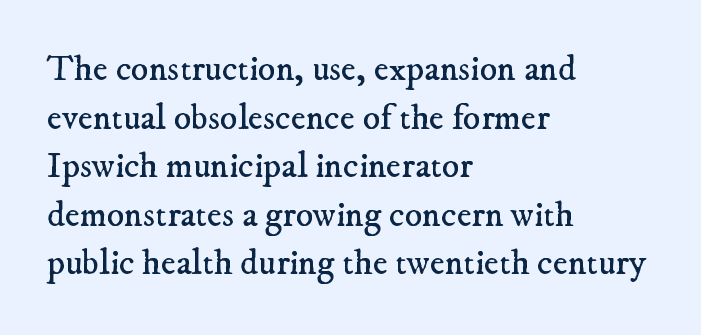
Q: Is the text bold? A: No.
Q: Is the typeface a serif or a sans-serif typeface? A: Serif.
Q: Is the text underlined? A: No.
Q: How is the paragraph aligned? A: Left-aligned.
Q: Is the spacing between letters normal or unusually wide? A: Normal.
Q: Is the spacing between lines tight, normal or loose? A: Normal.
Q: Width (condensed, normal, or wide)? A: Normal.
Q: Stroke contrast? A: Low.
Q: x-height? A: Small.
Q: Monospaced? A: No.
